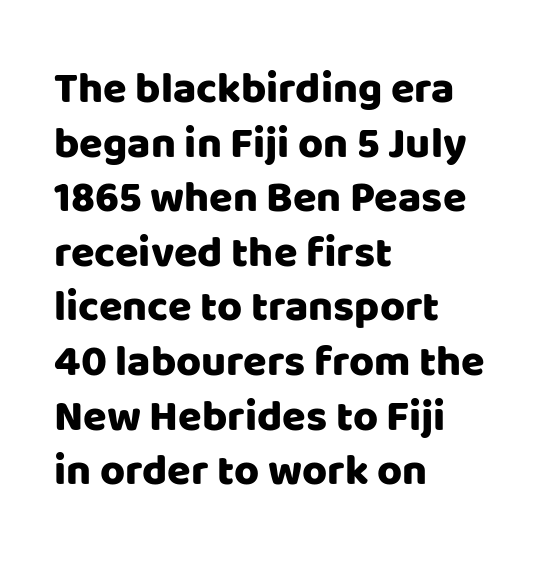
{"serif": "no", "italic": "no", "width": "normal", "stroke_contrast": "low", "x_height": "large", "monospaced": "no", "underline": "no", "align": "left", "line_spacing": "normal", "line_spacing_ratio": 1.27, "letter_spacing": "normal", "letter_spacing_em": 0.0, "glyph_px": 43}
